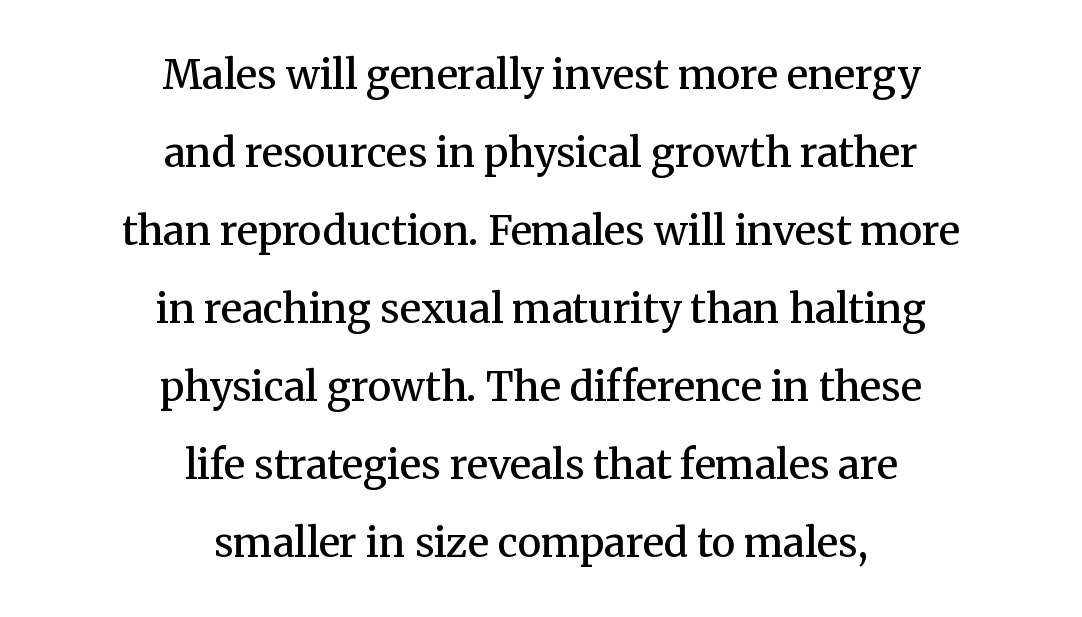
Q: Is the text bold? A: Semi-bold.
Q: Is the text italic (slanted)? A: No, it is upright.
Q: Is the typeface a serif or a sans-serif typeface? A: Serif.
Q: Is the text underlined? A: No.
Q: How is the paragraph aligned? A: Centered.
Q: Is the spacing between letters normal or unusually wide? A: Normal.
Q: Is the spacing between lines tight, normal or loose? A: Loose.
Q: Width (condensed, normal, or wide)? A: Normal.
Q: Stroke contrast? A: Medium.
Q: x-height? A: Medium.
Q: Monospaced? A: No.
